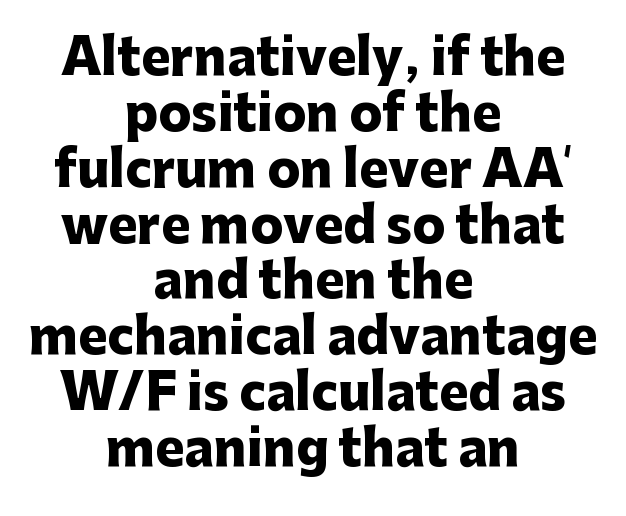
Notice how the stems are strictly vertical — no italics here. The type is set solid horizontally, with unmodified tracking. Character widths vary here, with narrow letters taking less room than wide ones. The foot of each line stays bare and open. These lines huddle together more closely than default settings would place them. Nothing sits at the stroke ends, so this counts as sans-serif.
